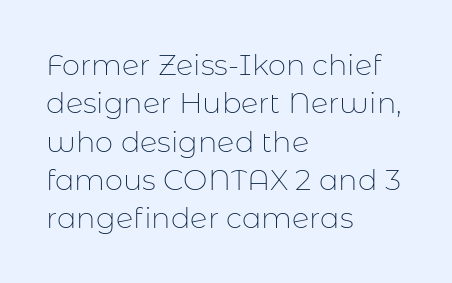
Q: Is the text bold? A: No.
Q: Is the text italic (slanted)? A: No, it is upright.
Q: Is the typeface a serif or a sans-serif typeface? A: Sans-serif.
Q: Is the text underlined? A: No.
Q: How is the paragraph aligned? A: Left-aligned.
Q: Is the spacing between letters normal or unusually wide? A: Normal.
Q: Is the spacing between lines tight, normal or loose? A: Normal.
Q: Width (condensed, normal, or wide)? A: Normal.
Q: Stroke contrast? A: Low.
Q: x-height? A: Medium.
Q: Monospaced? A: No.
